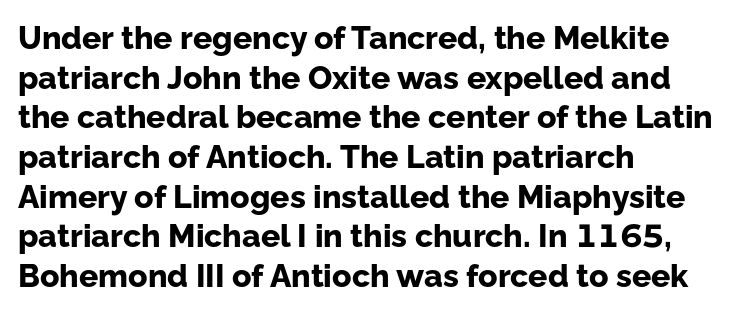
The image shows 32 px bold sans-serif type, upright; set left-aligned, line spacing 1.24x, normal letter spacing, not underlined; low stroke contrast and a medium x-height.
